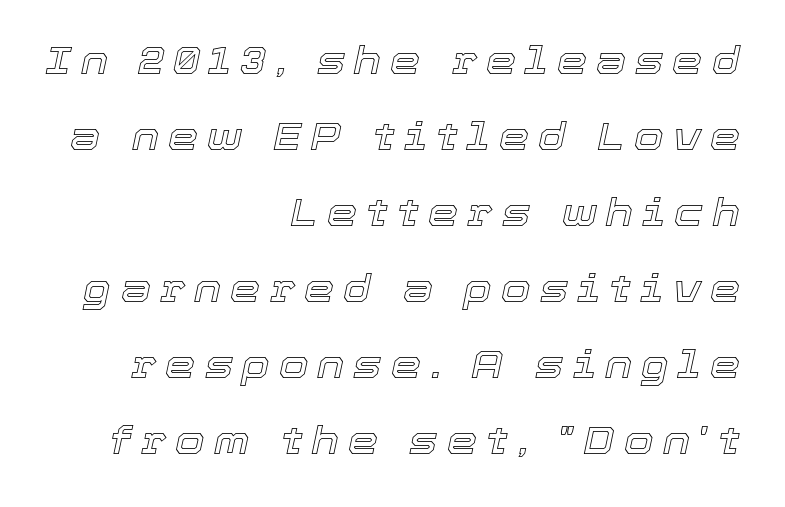
Q: Is the text italic (slanted)? A: Yes, it leans right by about 12 degrees.
Q: Is the text underlined? A: No.
Q: How is the paragraph aligned? A: Right-aligned.
Q: Is the spacing between letters normal or unusually wide? A: Unusually wide.
Q: Is the spacing between lines tight, normal or loose? A: Loose.
Q: Width (condensed, normal, or wide)? A: Normal.
Q: x-height? A: Medium.
Q: Monospaced? A: No.
